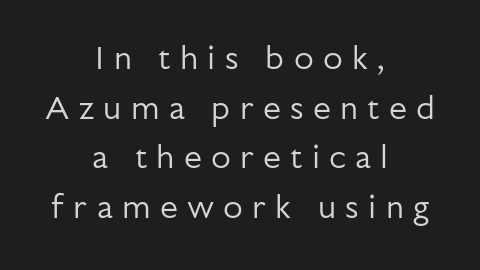
{"serif": "no", "italic": "no", "bold": "no", "weight": "regular", "width": "normal", "stroke_contrast": "low", "x_height": "medium", "monospaced": "no", "underline": "no", "align": "center", "line_spacing": "normal", "line_spacing_ratio": 1.55, "letter_spacing": "wide", "letter_spacing_em": 0.29, "glyph_px": 32}
